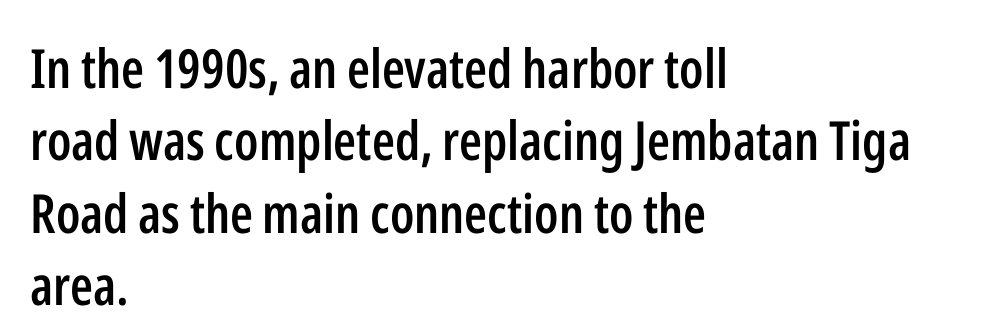
This sample uses plain, unmodified letter spacing. The typography opts for an upright posture over an oblique one. Spacing verdict: proportional, widths tailored to each character. Nobody drew a line under any word here. Grotesque or geometric, the face here clearly has no serifs.
